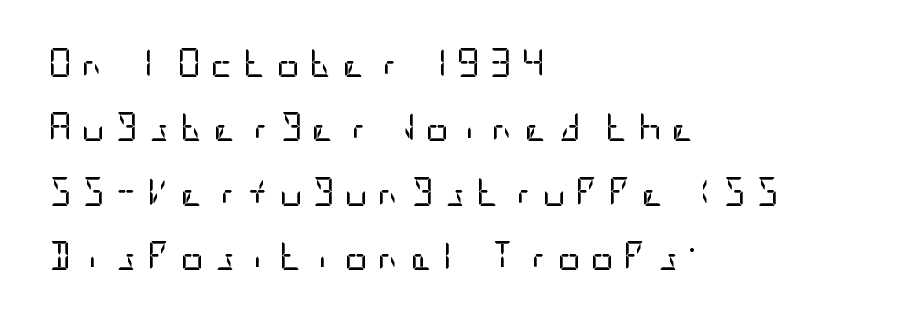
The image shows 29 px regular-weight, condensed sans-serif type, upright; set left-aligned, loose line spacing (2.22x), unusually wide letter spacing (+0.32 em), not underlined; low stroke contrast and a large x-height.
